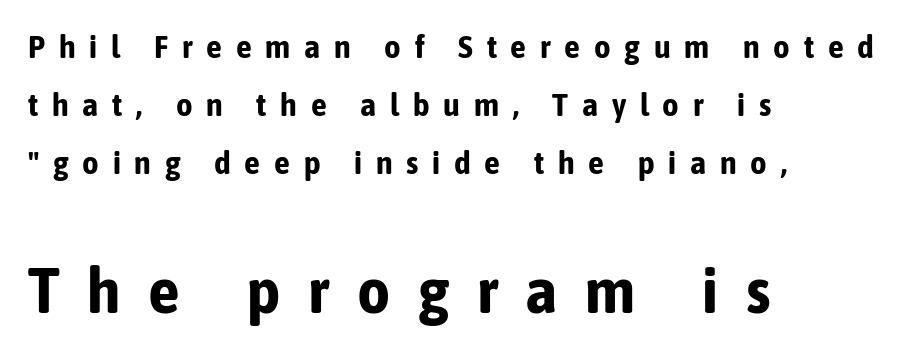
Q: Is the text bold? A: Yes.
Q: Is the text italic (slanted)? A: No, it is upright.
Q: Is the typeface a serif or a sans-serif typeface? A: Sans-serif.
Q: Is the text underlined? A: No.
Q: How is the paragraph aligned? A: Left-aligned.
Q: Is the spacing between letters normal or unusually wide? A: Unusually wide.
Q: Which block of text is set in a larger size, the first (top) or the second (bottom)? A: The second (bottom) one.
Q: Width (condensed, normal, or wide)? A: Condensed.
Q: Stroke contrast? A: Low.
Q: x-height? A: Medium.
Q: Monospaced? A: No.
